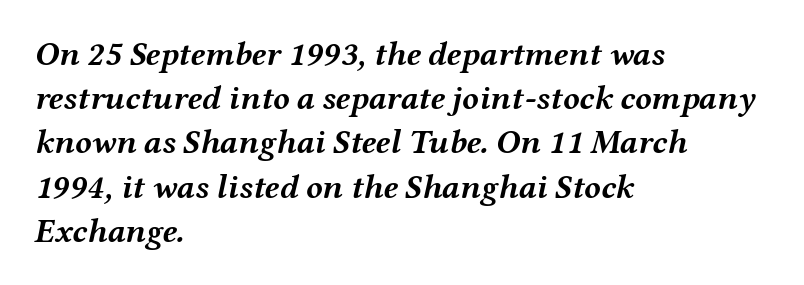
The image shows 34 px semibold, wide type, italic (leaning right); set left-aligned, normal line spacing (1.3x), normal letter spacing, not underlined; medium stroke contrast and a medium x-height.
